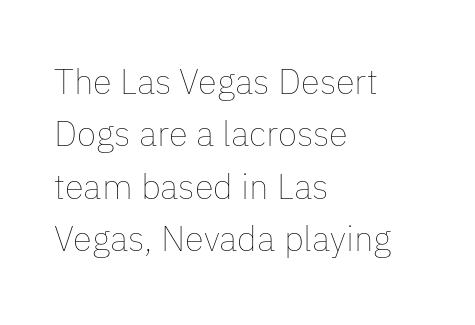
{"italic": "no", "bold": "no", "weight": "thin", "width": "normal", "stroke_contrast": "low", "x_height": "medium", "monospaced": "no", "underline": "no", "align": "left", "line_spacing": "normal", "line_spacing_ratio": 1.5, "letter_spacing": "normal", "letter_spacing_em": 0.0, "glyph_px": 35}
